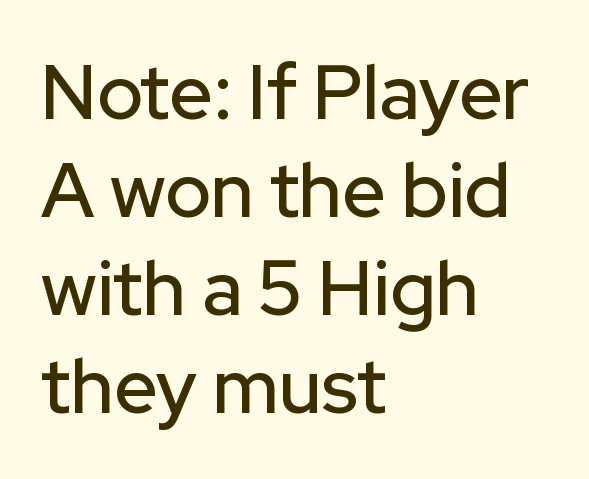
Unlike italic type, these characters show no tilt at all. Inter-character spacing is left at the font's built-in metrics. Every row of glyphs begins at an identical x-position on the left. This sample keeps an unexceptional amount of space between lines. Typographically, this falls in the sans-serif category. Spacing verdict: proportional, widths tailored to each character.
